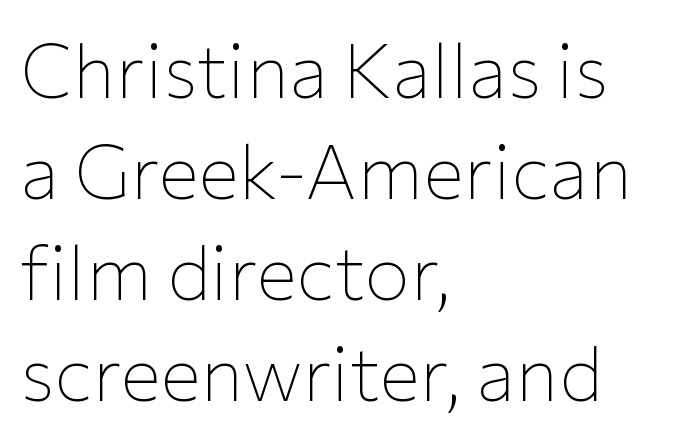
{"serif": "no", "italic": "no", "bold": "no", "weight": "thin", "width": "normal", "stroke_contrast": "low", "x_height": "medium", "monospaced": "no", "underline": "no", "align": "left", "line_spacing": "normal", "line_spacing_ratio": 1.33, "letter_spacing": "normal", "letter_spacing_em": 0.0, "glyph_px": 76}
